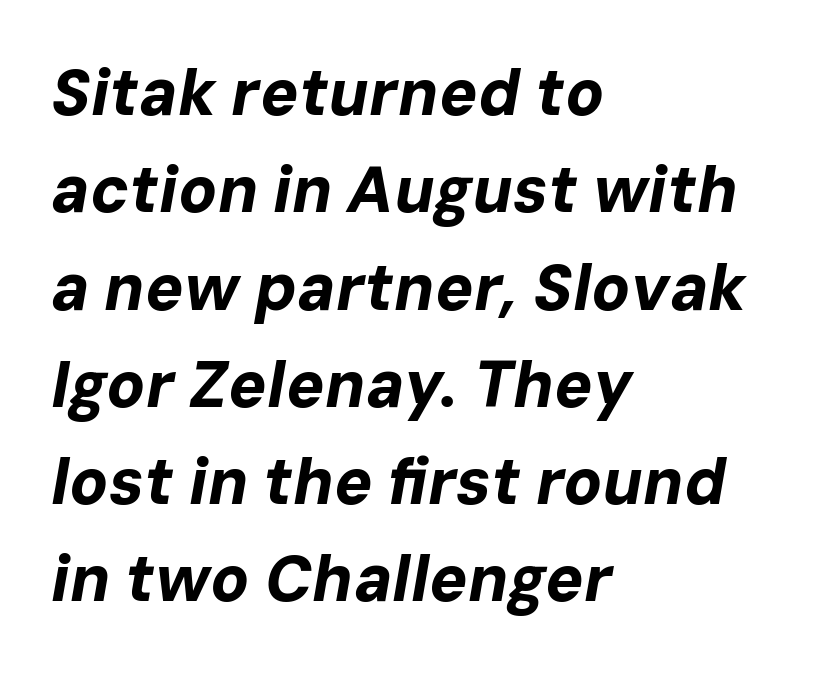
{"italic": "yes", "lean": "right", "slant_degrees": 10, "bold": "yes", "weight": "bold", "width": "normal", "stroke_contrast": "low", "x_height": "medium", "monospaced": "no", "underline": "no", "align": "left", "line_spacing": "normal", "line_spacing_ratio": 1.52, "letter_spacing": "normal", "letter_spacing_em": 0.0, "glyph_px": 64}
